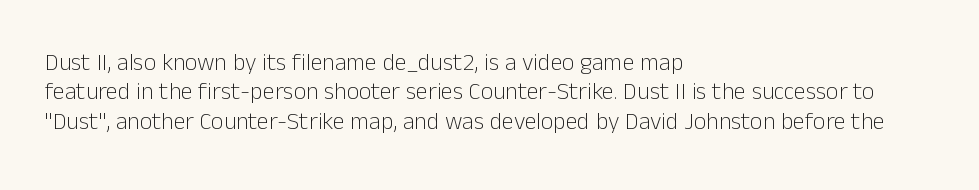
The image shows 24 px text type, upright; set left-aligned, line spacing 1.22x, normal letter spacing, not underlined.
